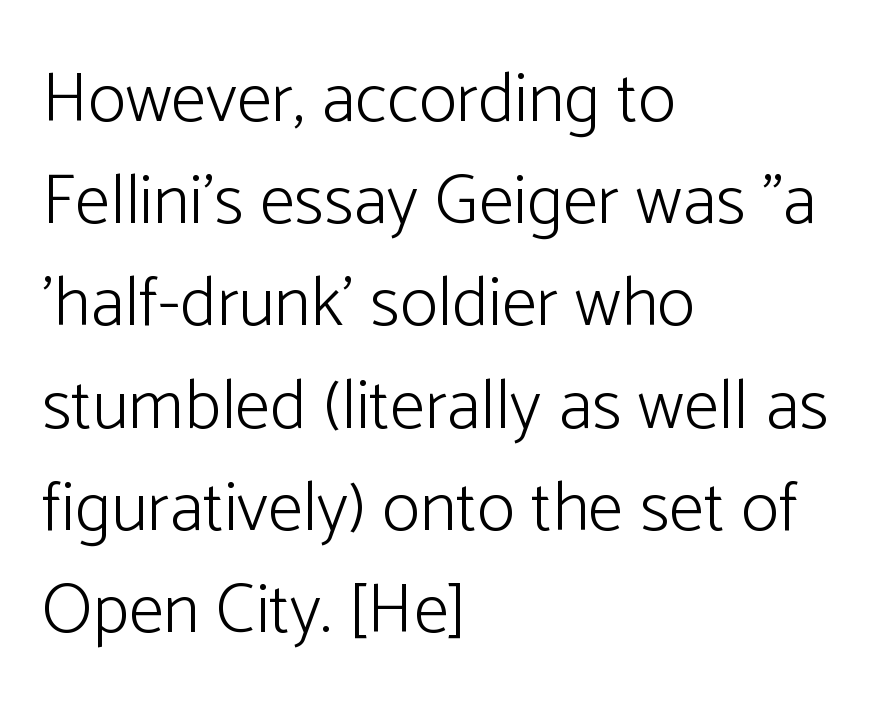
Q: Is the text bold? A: No.
Q: Is the text italic (slanted)? A: No, it is upright.
Q: Is the typeface a serif or a sans-serif typeface? A: Sans-serif.
Q: Is the text underlined? A: No.
Q: How is the paragraph aligned? A: Left-aligned.
Q: Is the spacing between letters normal or unusually wide? A: Normal.
Q: Is the spacing between lines tight, normal or loose? A: Normal.
Q: Width (condensed, normal, or wide)? A: Normal.
Q: Stroke contrast? A: Low.
Q: x-height? A: Medium.
Q: Monospaced? A: No.
